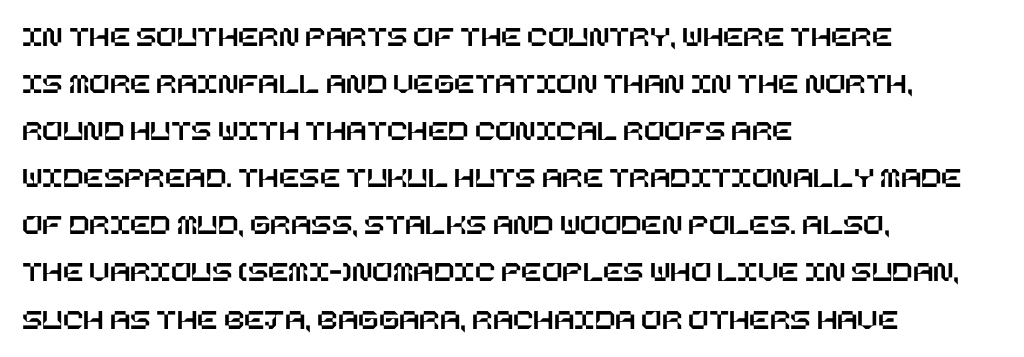
The image shows 30 px text type, upright; set left-aligned, normal line spacing (1.57x), normal letter spacing, not underlined; low stroke contrast and a large x-height.
